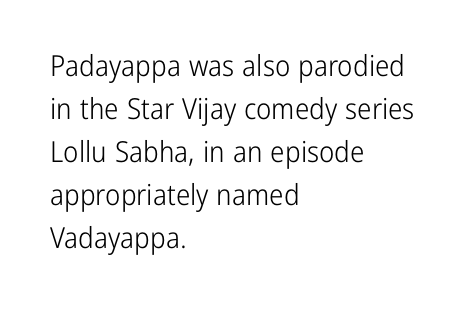
Q: Is the text bold? A: No.
Q: Is the text italic (slanted)? A: No, it is upright.
Q: Is the typeface a serif or a sans-serif typeface? A: Sans-serif.
Q: Is the text underlined? A: No.
Q: How is the paragraph aligned? A: Left-aligned.
Q: Is the spacing between letters normal or unusually wide? A: Normal.
Q: Is the spacing between lines tight, normal or loose? A: Normal.
Q: Width (condensed, normal, or wide)? A: Condensed.
Q: Stroke contrast? A: Low.
Q: x-height? A: Medium.
Q: Monospaced? A: No.
